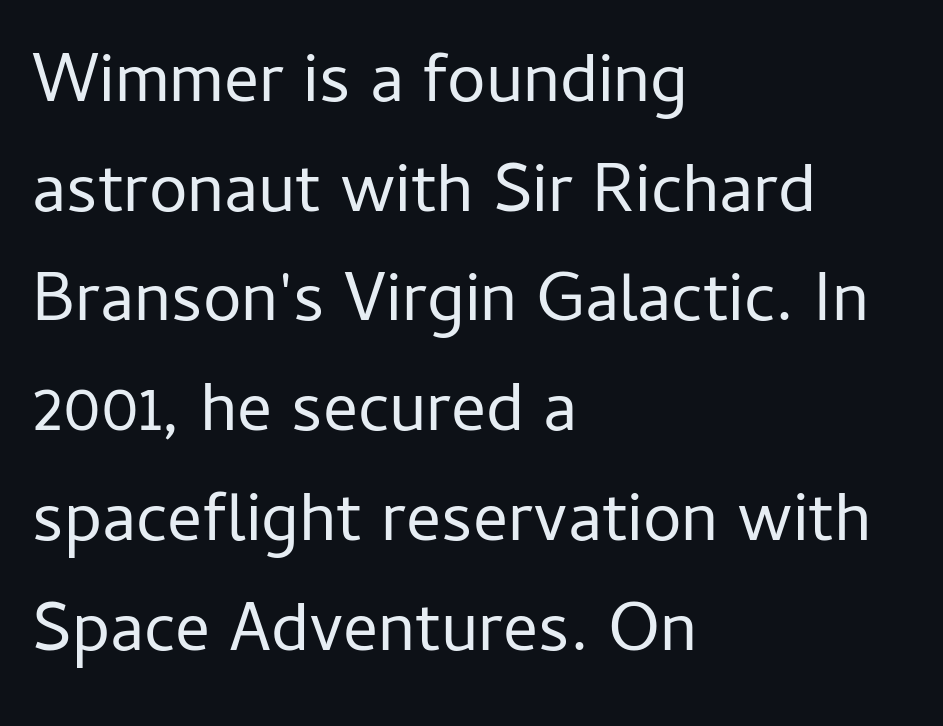
{"serif": "no", "italic": "no", "bold": "no", "weight": "regular", "width": "normal", "stroke_contrast": "low", "x_height": "medium", "monospaced": "no", "underline": "no", "align": "left", "line_spacing": "normal", "line_spacing_ratio": 1.59, "letter_spacing": "normal", "letter_spacing_em": 0.0, "glyph_px": 69}
